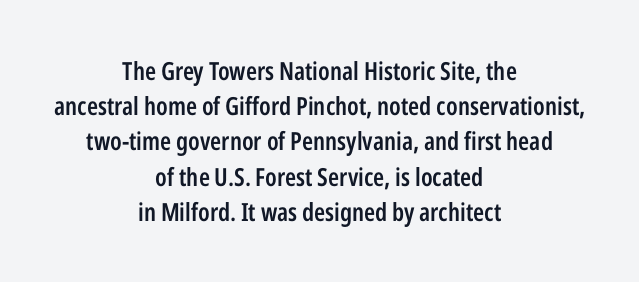
The image shows 25 px text type, upright; set centered, normal line spacing (1.41x), normal letter spacing, not underlined.
